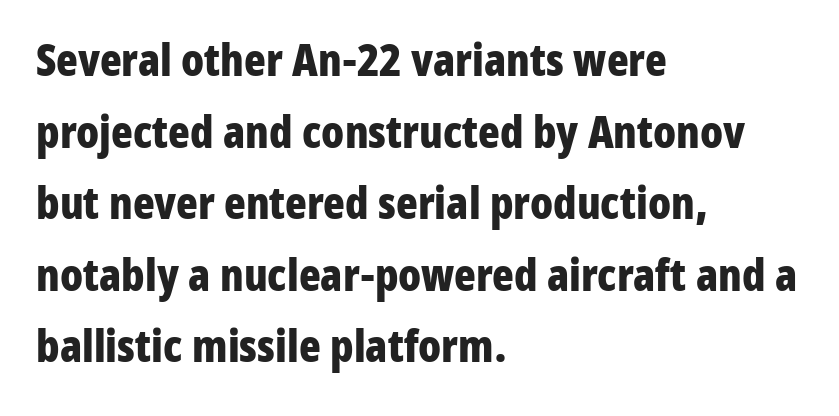
The paragraph has a hard left edge and a soft right edge. Characters follow at the spacing the type designer built in. Rule under the text: the space is simply empty. Is the type bold? Yes — the strokes are clearly thick and heavy. The passage shown is typed in a proportional face where columns would drift. Grotesque or geometric, the face here clearly has no serifs.
